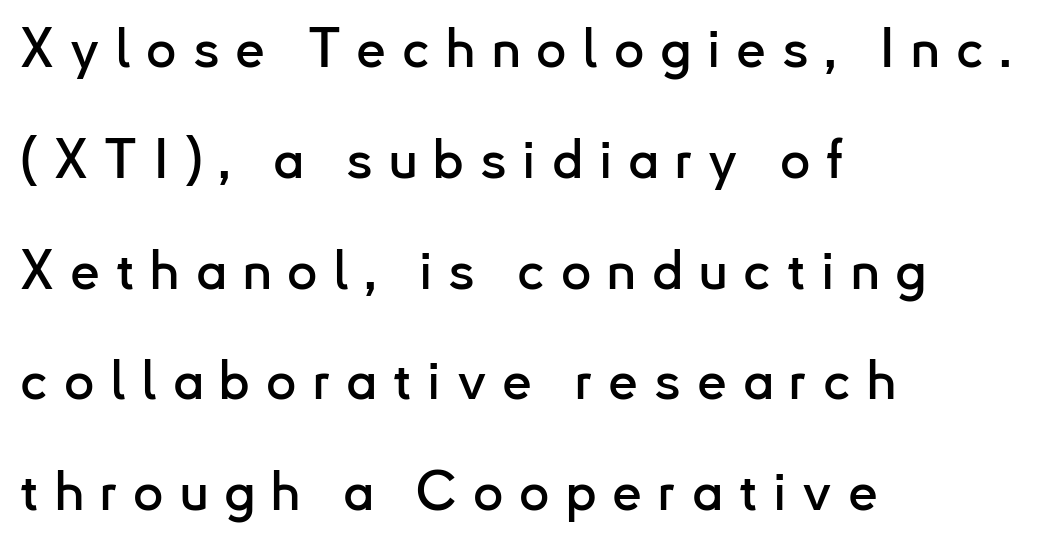
{"serif": "no", "italic": "no", "width": "normal", "stroke_contrast": "low", "x_height": "small", "monospaced": "no", "underline": "no", "align": "left", "line_spacing": "loose", "line_spacing_ratio": 2.09, "letter_spacing": "wide", "letter_spacing_em": 0.3, "glyph_px": 53}
